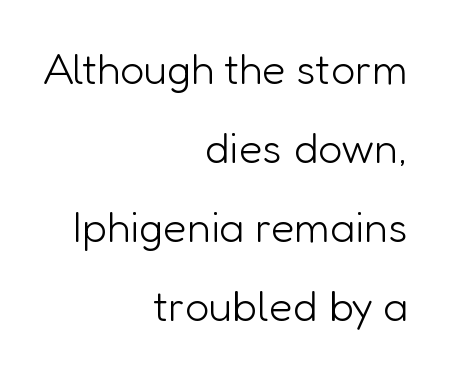
{"serif": "no", "italic": "no", "bold": "no", "weight": "light", "width": "normal", "stroke_contrast": "low", "x_height": "medium", "monospaced": "no", "underline": "no", "align": "right", "line_spacing_ratio": 1.84, "letter_spacing": "normal", "letter_spacing_em": 0.0, "glyph_px": 43}
